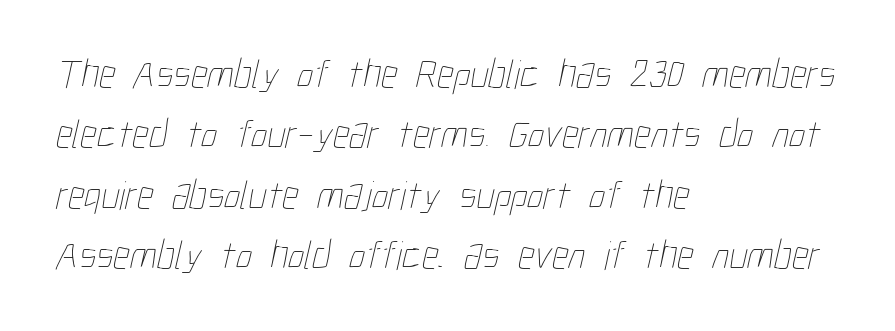
Q: Is the text bold? A: No.
Q: Is the text underlined? A: No.
Q: How is the paragraph aligned? A: Left-aligned.
Q: Is the spacing between letters normal or unusually wide? A: Normal.
Q: Is the spacing between lines tight, normal or loose? A: Normal.
Q: Width (condensed, normal, or wide)? A: Condensed.
Q: Stroke contrast? A: Low.
Q: x-height? A: Medium.
Q: Monospaced? A: No.
